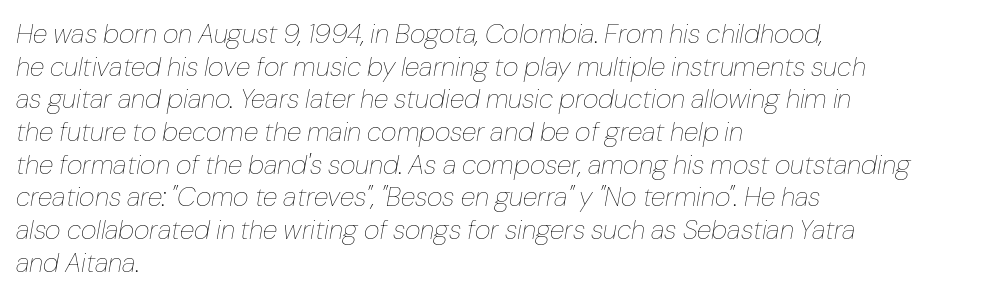
Designer's note — italics engaged. A typesetter would call this zero additional tracking. The passage shown is not bold in any degree. These lines stack with their left ends in a neat column. Clear beneath every line of the passage.
